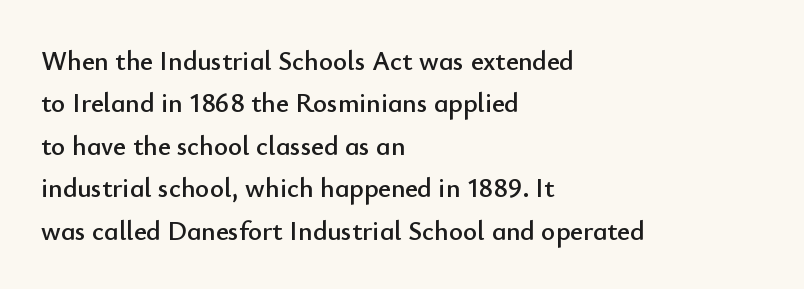
Q: Is the text italic (slanted)? A: No, it is upright.
Q: Is the text underlined? A: No.
Q: How is the paragraph aligned? A: Left-aligned.
Q: Is the spacing between letters normal or unusually wide? A: Normal.
Q: Is the spacing between lines tight, normal or loose? A: Normal.
